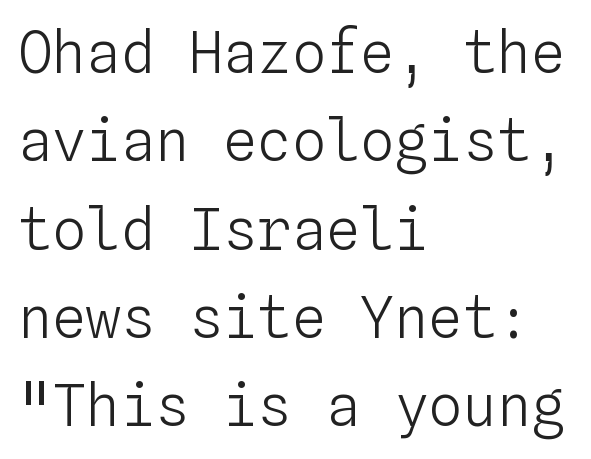
The image shows 57 px light type, upright, monospaced; set left-aligned, normal line spacing (1.55x), normal letter spacing, not underlined; low stroke contrast and a medium x-height.
